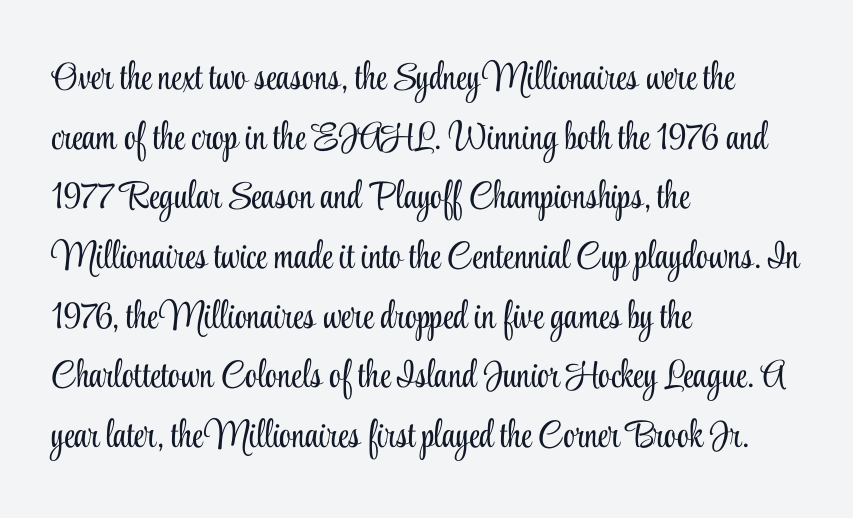
Note the varied advance widths — an 'i' is clearly narrower than an 'm'. Only glyphs here, with clear space below each row. Small tapered or slab feet sit at the stroke ends, so this counts as serif. The compositor pushed each line to the left boundary.
